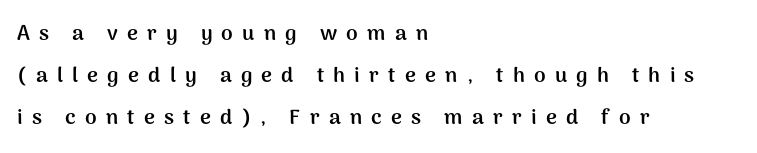
{"italic": "no", "bold": "yes", "underline": "no", "align": "left", "line_spacing": "loose", "line_spacing_ratio": 1.99, "letter_spacing": "wide", "letter_spacing_em": 0.44, "glyph_px": 21}
